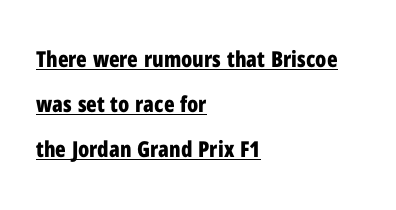
Q: Is the text bold? A: Yes.
Q: Is the text italic (slanted)? A: No, it is upright.
Q: Is the text underlined? A: Yes.
Q: How is the paragraph aligned? A: Left-aligned.
Q: Is the spacing between letters normal or unusually wide? A: Normal.
Q: Is the spacing between lines tight, normal or loose? A: Loose.
